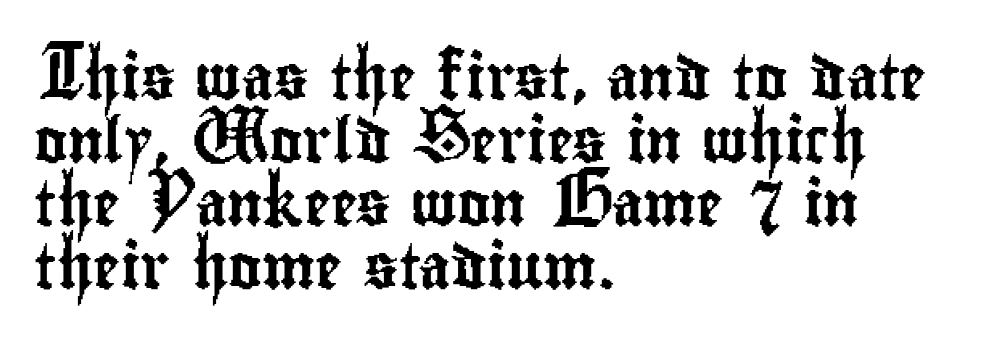
{"serif": "no", "italic": "no", "width": "condensed", "stroke_contrast": "low", "x_height": "small", "monospaced": "no", "underline": "no", "align": "left", "line_spacing": "normal", "line_spacing_ratio": 1.4, "letter_spacing": "normal", "letter_spacing_em": 0.0, "glyph_px": 45}
